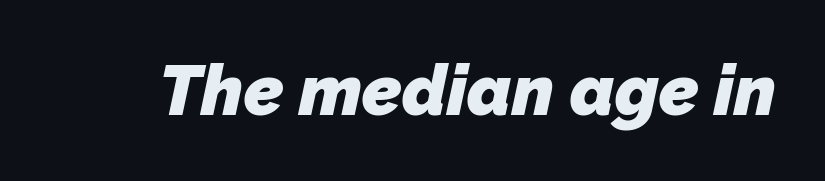
The image shows 70 px heavy sans-serif type; set normal letter spacing, not underlined; low stroke contrast and a medium x-height.
